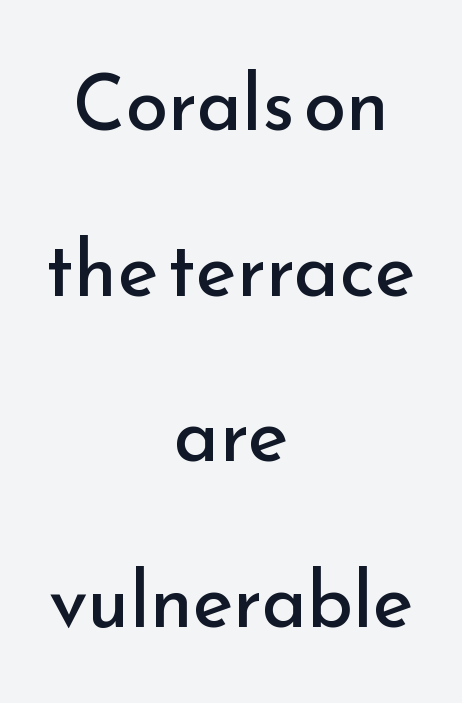
The image shows 77 px regular-weight sans-serif type, upright; set centered, loose line spacing (2.15x), normal letter spacing, not underlined; low stroke contrast and a small x-height.
